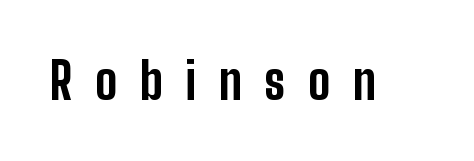
Q: Is the text bold? A: Yes.
Q: Is the text italic (slanted)? A: No, it is upright.
Q: Is the typeface a serif or a sans-serif typeface? A: Sans-serif.
Q: Is the text underlined? A: No.
Q: Is the spacing between letters normal or unusually wide? A: Unusually wide.
Q: Width (condensed, normal, or wide)? A: Condensed.
Q: Stroke contrast? A: Low.
Q: x-height? A: Medium.
Q: Monospaced? A: No.
